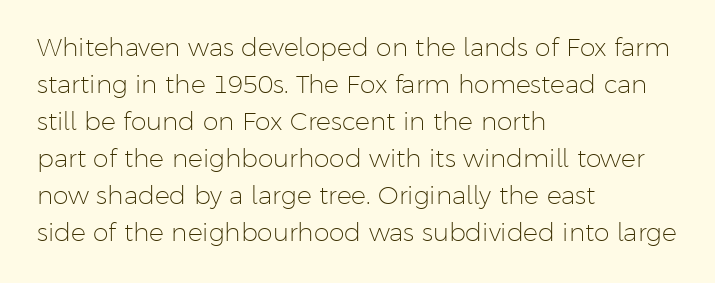
A typesetter would call this leading conventional body-copy spacing. Descender tails drop into unmarked territory. Visually the block forms a straight wall on the left and a jagged coastline on the right. Do the letters lean? They stand straight.
